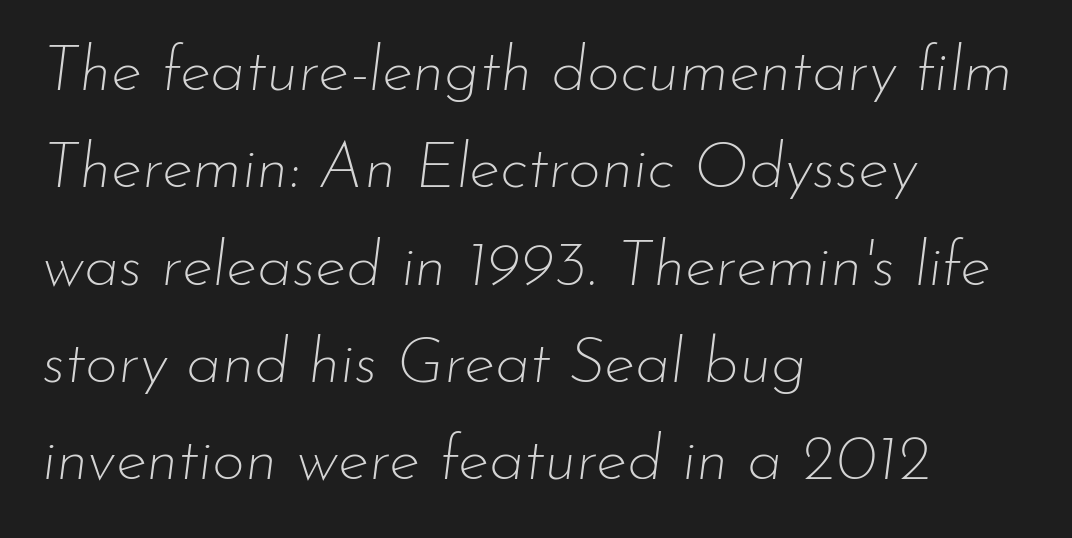
The image shows 64 px thin type, italic (leaning right); set left-aligned, normal line spacing (1.52x), normal letter spacing, not underlined; low stroke contrast and a small x-height.
